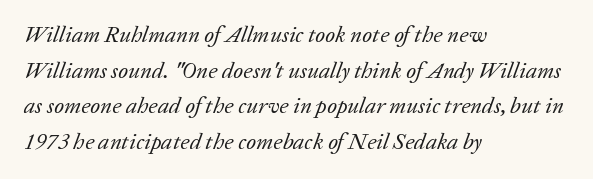
The image shows 23 px text type, italic (leaning right); set left-aligned, normal line spacing (1.55x), normal letter spacing, not underlined.
